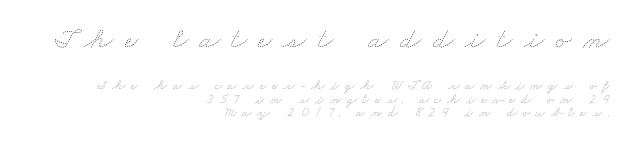
The image shows 30 px thin, wide type; set right-aligned, tight line spacing (0.95x), unusually wide letter spacing (+0.38 em), not underlined; the first (top) block is 2.14x larger; low stroke contrast and a small x-height.
